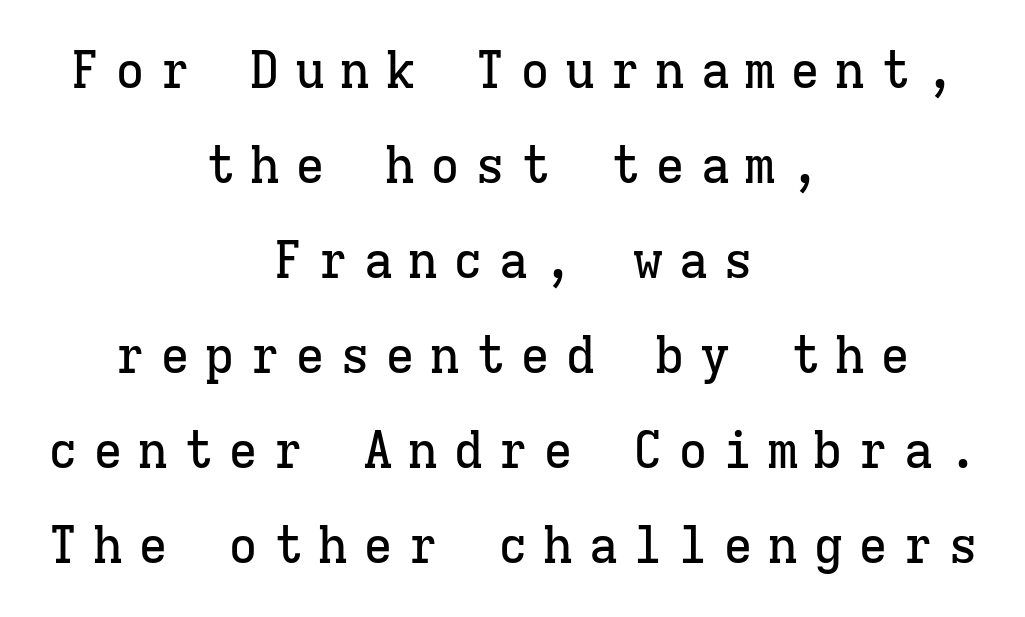
The image shows 50 px serif type, upright, monospaced; set centered, loose line spacing (1.9x), unusually wide letter spacing (+0.3 em), not underlined; low stroke contrast and a medium x-height.
